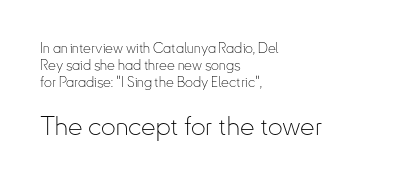
Q: Is the text bold? A: No.
Q: Is the text italic (slanted)? A: No, it is upright.
Q: Is the text underlined? A: No.
Q: How is the paragraph aligned? A: Left-aligned.
Q: Is the spacing between letters normal or unusually wide? A: Normal.
Q: Which block of text is set in a larger size, the first (top) or the second (bottom)? A: The second (bottom) one.
